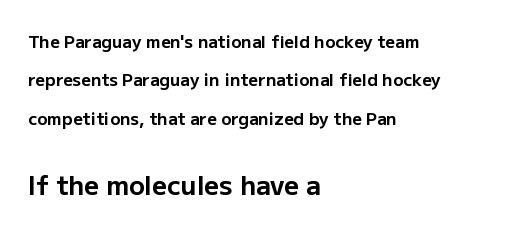
{"italic": "no", "bold": "yes", "underline": "no", "align": "left", "line_spacing": "loose", "line_spacing_ratio": 2.26, "letter_spacing": "normal", "letter_spacing_em": 0.0, "larger_block": "second", "size_ratio": 1.53, "glyph_px": 26}
